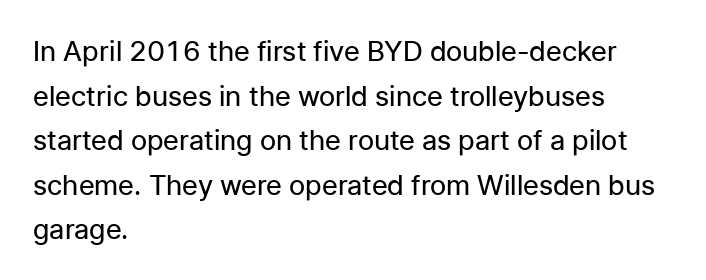
Reading down the column, the eye jumps a familiar distance to each next line. The setting favours the left margin, as ordinary paragraphs usually do. No italicization has been applied; the sample stays upright. Underlining? Definitely not there.
